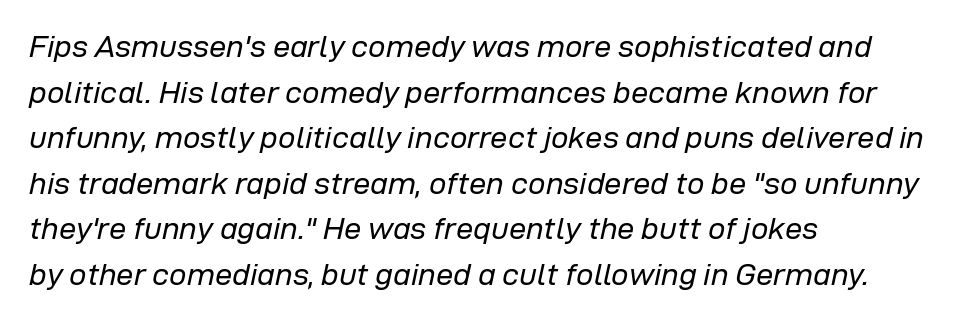
{"italic": "yes", "lean": "right", "slant_degrees": 12, "bold": "no", "weight": "regular", "width": "normal", "stroke_contrast": "low", "x_height": "medium", "monospaced": "no", "underline": "no", "align": "left", "line_spacing": "normal", "line_spacing_ratio": 1.47, "letter_spacing": "normal", "letter_spacing_em": 0.0, "glyph_px": 31}
